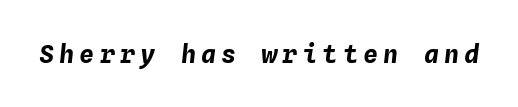
{"italic": "yes", "lean": "right", "slant_degrees": 4, "bold": "yes", "underline": "no", "letter_spacing": "wide", "letter_spacing_em": 0.21, "glyph_px": 25}
